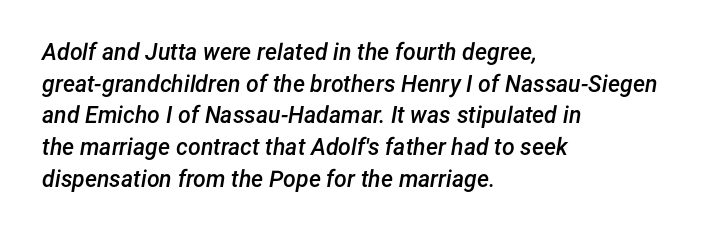
Q: Is the text bold? A: Semi-bold.
Q: Is the text italic (slanted)? A: Yes, it leans right by about 12 degrees.
Q: Is the text underlined? A: No.
Q: How is the paragraph aligned? A: Left-aligned.
Q: Is the spacing between letters normal or unusually wide? A: Normal.
Q: Is the spacing between lines tight, normal or loose? A: Normal.
